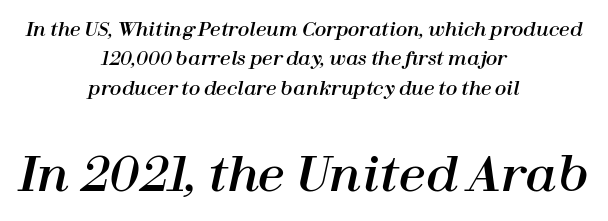
The image shows 48 px text type, italic (leaning right); set centered, normal line spacing (1.55x), normal letter spacing, not underlined; the second (bottom) block is 2.53x larger; high stroke contrast and a medium x-height.
